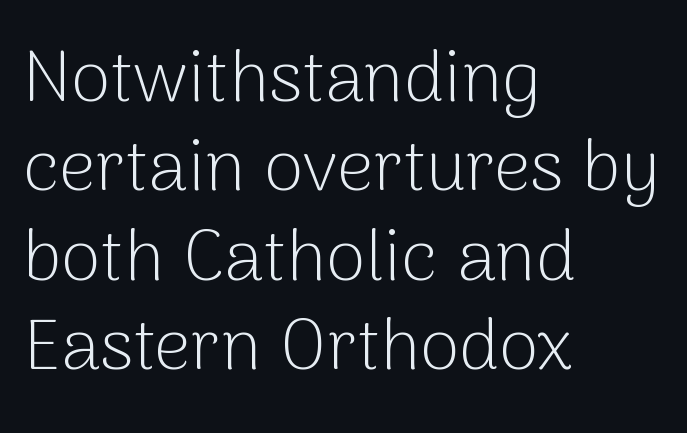
Caption: standard tracking, unaltered. A sans-serif font was chosen for this passage. Descenders hang freely into open space. Do the characters align in a grid? No, the font is proportional.
